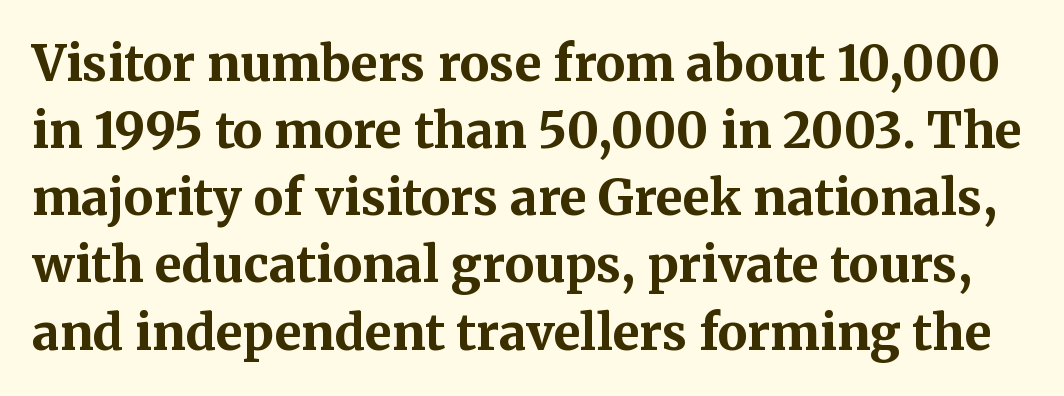
Q: Is the text bold? A: Yes.
Q: Is the text italic (slanted)? A: No, it is upright.
Q: Is the typeface a serif or a sans-serif typeface? A: Serif.
Q: Is the text underlined? A: No.
Q: Is the spacing between letters normal or unusually wide? A: Normal.
Q: Is the spacing between lines tight, normal or loose? A: Normal.
Q: Width (condensed, normal, or wide)? A: Normal.
Q: Stroke contrast? A: Medium.
Q: x-height? A: Medium.
Q: Monospaced? A: No.
